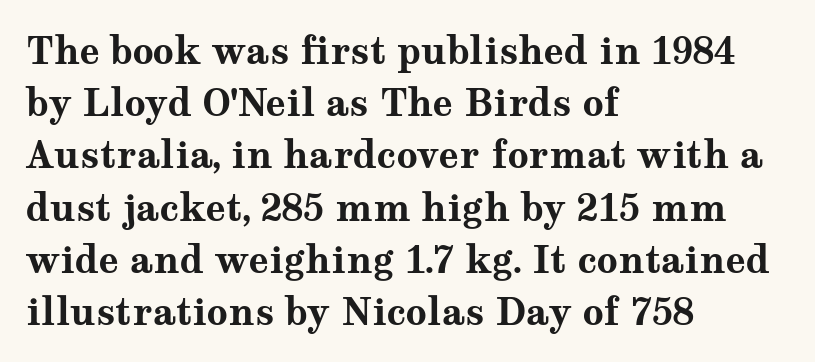
The image shows 37 px bold, wide serif type, upright; set left-aligned, normal line spacing (1.41x), normal letter spacing, not underlined; medium stroke contrast and a medium x-height.
